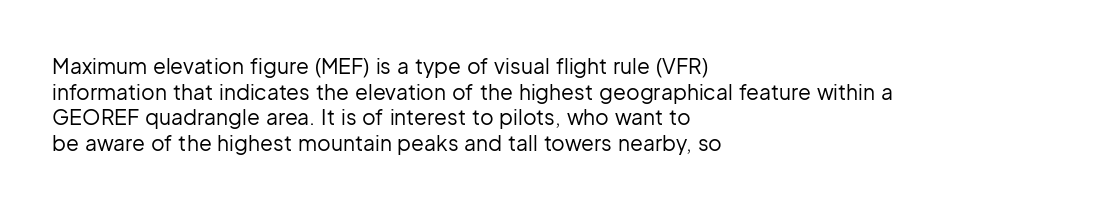
{"italic": "no", "bold": "no", "underline": "no", "align": "left", "line_spacing_ratio": 1.22, "letter_spacing": "normal", "letter_spacing_em": 0.0, "glyph_px": 21}
